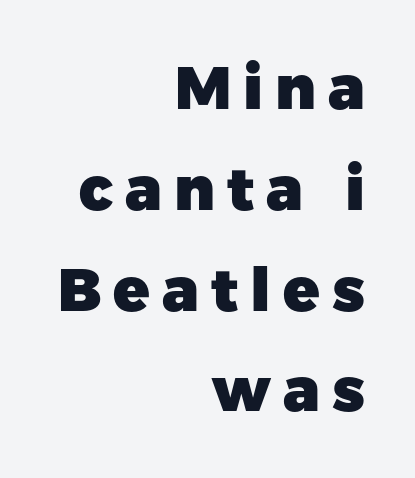
The image shows 60 px heavy sans-serif type, upright; set right-aligned, normal line spacing (1.68x), unusually wide letter spacing (+0.2 em), not underlined; low stroke contrast and a medium x-height.
